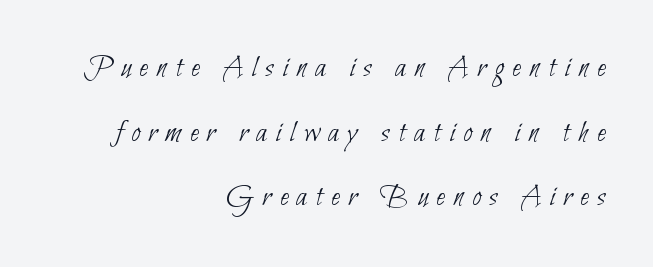
{"serif": "no", "bold": "no", "weight": "thin", "width": "condensed", "stroke_contrast": "low", "x_height": "small", "monospaced": "no", "underline": "no", "align": "right", "line_spacing": "loose", "line_spacing_ratio": 2.02, "letter_spacing": "wide", "letter_spacing_em": 0.27, "glyph_px": 32}
